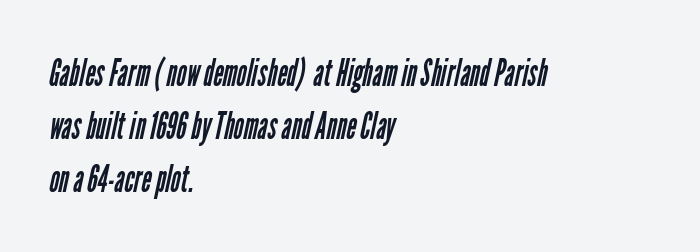
The image shows 38 px regular-weight, condensed sans-serif type; set left-aligned, normal line spacing (1.39x), normal letter spacing, not underlined; low stroke contrast and a medium x-height.
